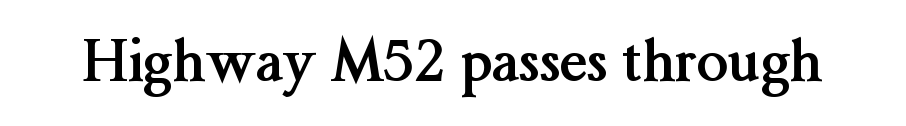
{"serif": "yes", "italic": "no", "bold": "yes", "weight": "semibold", "width": "normal", "stroke_contrast": "medium", "x_height": "medium", "monospaced": "no", "underline": "no", "letter_spacing": "normal", "letter_spacing_em": 0.0, "glyph_px": 56}
